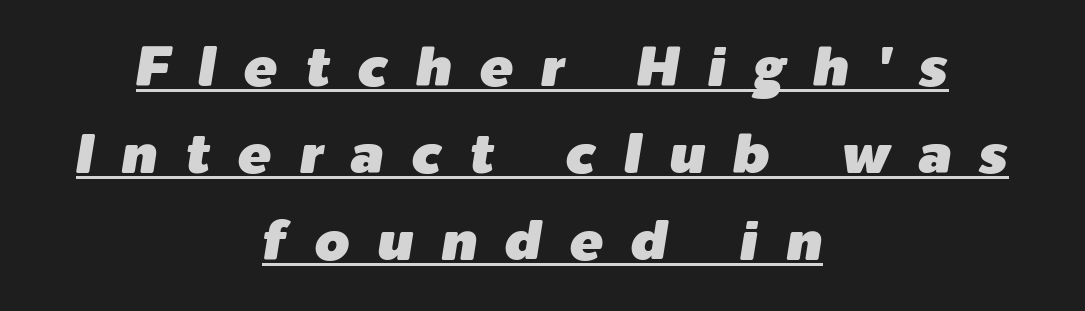
Honestly, the letter spacing is so wide it's the main thing you notice. Typeset on center — no edge is straight. You can tell it's italic because the verticals aren't actually vertical. In designer terms, the underline attribute is active on this setting.
